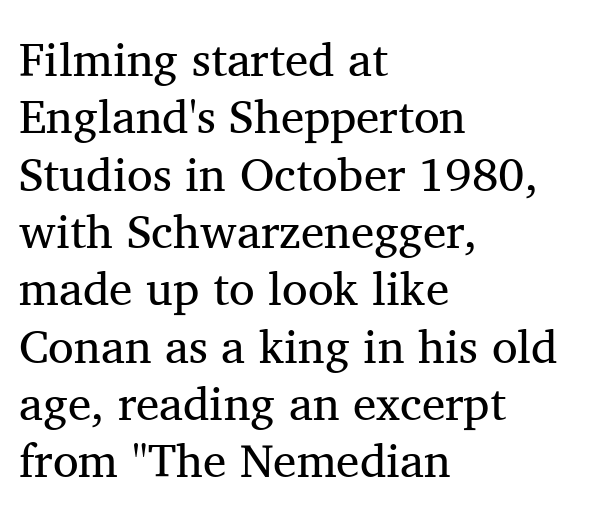
{"serif": "yes", "italic": "no", "bold": "no", "weight": "regular", "width": "normal", "stroke_contrast": "medium", "x_height": "medium", "monospaced": "no", "underline": "no", "align": "left", "line_spacing_ratio": 1.22, "letter_spacing": "normal", "letter_spacing_em": 0.0, "glyph_px": 47}
